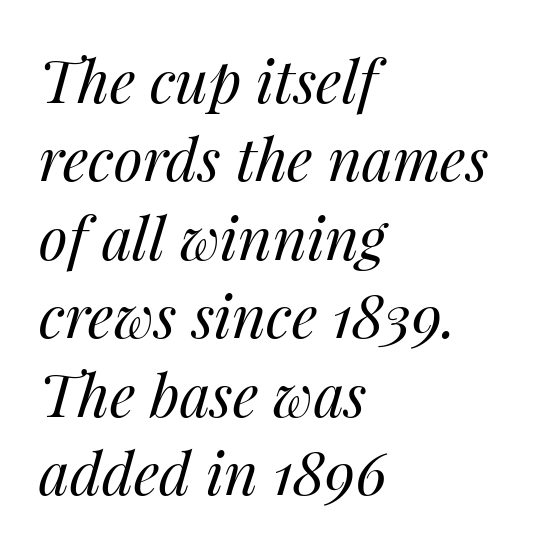
Q: Is the text bold? A: No.
Q: Is the text italic (slanted)? A: Yes, it leans right by about 14 degrees.
Q: Is the text underlined? A: No.
Q: How is the paragraph aligned? A: Left-aligned.
Q: Is the spacing between letters normal or unusually wide? A: Normal.
Q: Is the spacing between lines tight, normal or loose? A: Normal.
Q: Width (condensed, normal, or wide)? A: Normal.
Q: Stroke contrast? A: Medium.
Q: x-height? A: Medium.
Q: Monospaced? A: No.
